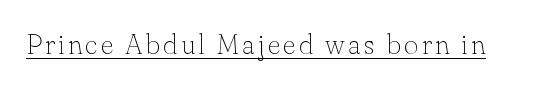
Quick note: not italic, upright. Serifs: yes, visible at the terminals of the letterforms. The words here are underlined. Stem width sits at or under what a default text font uses. This sample has the flowing, uneven cadence of proportional lettering.
